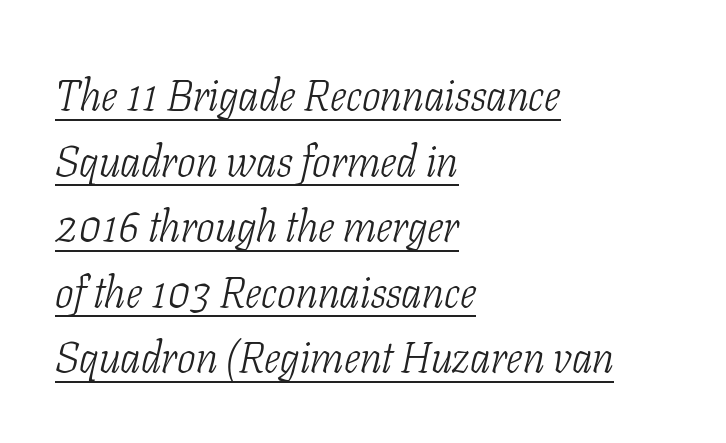
{"serif": "yes", "italic": "yes", "lean": "right", "slant_degrees": 11, "bold": "no", "weight": "light", "width": "condensed", "stroke_contrast": "low", "x_height": "medium", "monospaced": "no", "underline": "yes", "align": "left", "line_spacing": "normal", "line_spacing_ratio": 1.49, "letter_spacing": "normal", "letter_spacing_em": 0.0, "glyph_px": 44}
